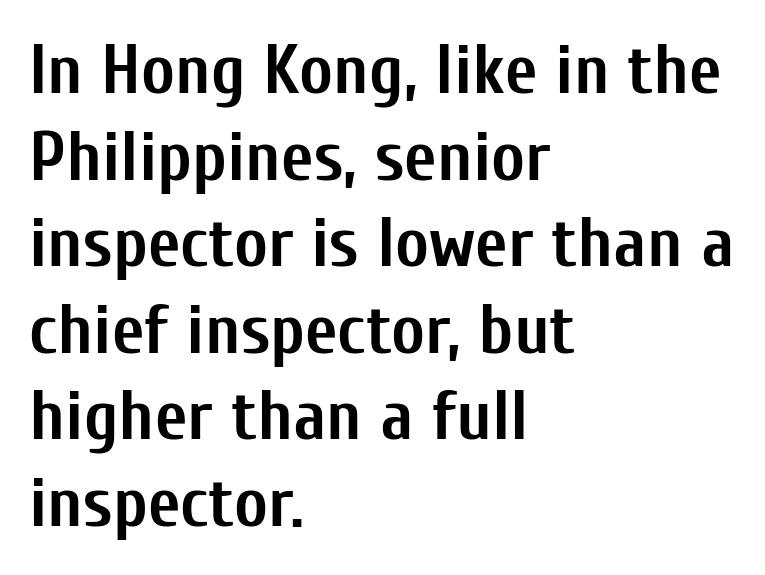
Q: Is the text bold? A: Yes.
Q: Is the text italic (slanted)? A: No, it is upright.
Q: Is the typeface a serif or a sans-serif typeface? A: Sans-serif.
Q: Is the text underlined? A: No.
Q: How is the paragraph aligned? A: Left-aligned.
Q: Is the spacing between letters normal or unusually wide? A: Normal.
Q: Width (condensed, normal, or wide)? A: Condensed.
Q: Stroke contrast? A: Low.
Q: x-height? A: Medium.
Q: Monospaced? A: No.
